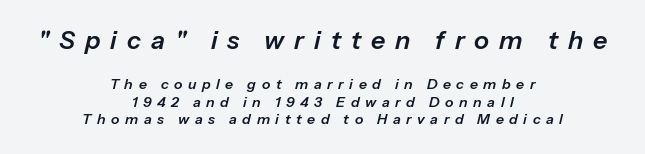
Q: Is the text italic (slanted)? A: Yes, it leans right by about 13 degrees.
Q: Is the text underlined? A: No.
Q: How is the paragraph aligned? A: Centered.
Q: Is the spacing between letters normal or unusually wide? A: Unusually wide.
Q: Is the spacing between lines tight, normal or loose? A: Normal.
Q: Which block of text is set in a larger size, the first (top) or the second (bottom)? A: The first (top) one.
